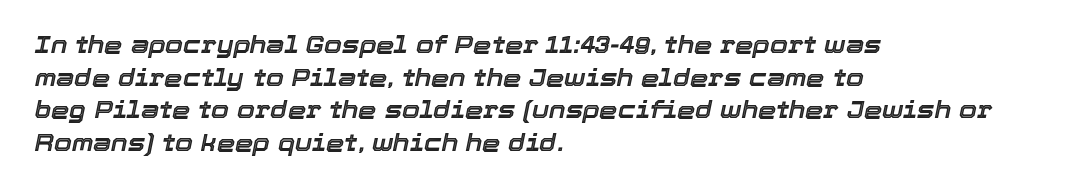
Q: Is the text italic (slanted)? A: Yes, it leans right by about 12 degrees.
Q: Is the text underlined? A: No.
Q: How is the paragraph aligned? A: Left-aligned.
Q: Is the spacing between letters normal or unusually wide? A: Normal.
Q: Is the spacing between lines tight, normal or loose? A: Normal.
